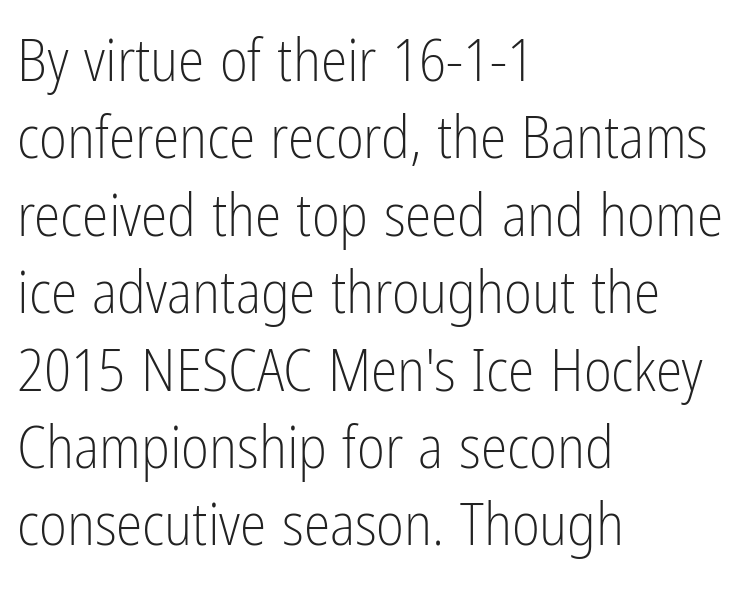
Q: Is the text bold? A: No.
Q: Is the text italic (slanted)? A: No, it is upright.
Q: Is the typeface a serif or a sans-serif typeface? A: Sans-serif.
Q: Is the text underlined? A: No.
Q: How is the paragraph aligned? A: Left-aligned.
Q: Is the spacing between letters normal or unusually wide? A: Normal.
Q: Is the spacing between lines tight, normal or loose? A: Normal.
Q: Width (condensed, normal, or wide)? A: Condensed.
Q: Stroke contrast? A: Low.
Q: x-height? A: Medium.
Q: Monospaced? A: No.
